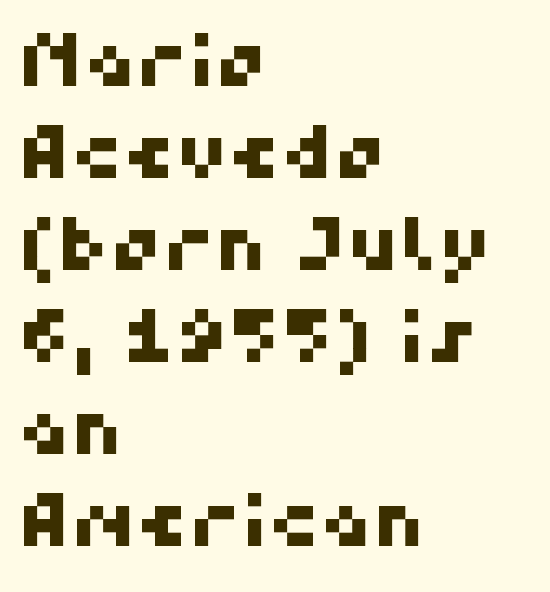
The image shows 73 px sans-serif type; set left-aligned, normal line spacing (1.26x), normal letter spacing, not underlined; high stroke contrast and a medium x-height.
